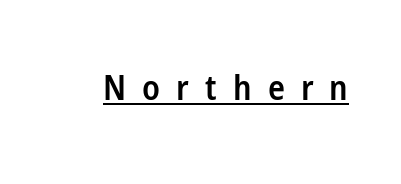
No feet cap the strokes, marking this as sans-serif type. The specimen reads as upright at a glance. The typesetter has applied underlining to the passage shown. Does extra space separate the letters? Yes, quite a lot of it.
